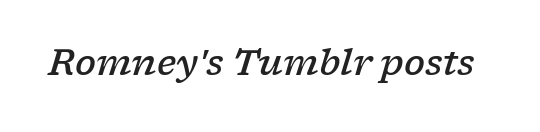
Q: Is the text bold? A: Semi-bold.
Q: Is the text italic (slanted)? A: Yes, it leans right by about 17 degrees.
Q: Is the typeface a serif or a sans-serif typeface? A: Serif.
Q: Is the text underlined? A: No.
Q: Is the spacing between letters normal or unusually wide? A: Normal.
Q: Width (condensed, normal, or wide)? A: Wide.
Q: Stroke contrast? A: Low.
Q: x-height? A: Medium.
Q: Monospaced? A: No.
